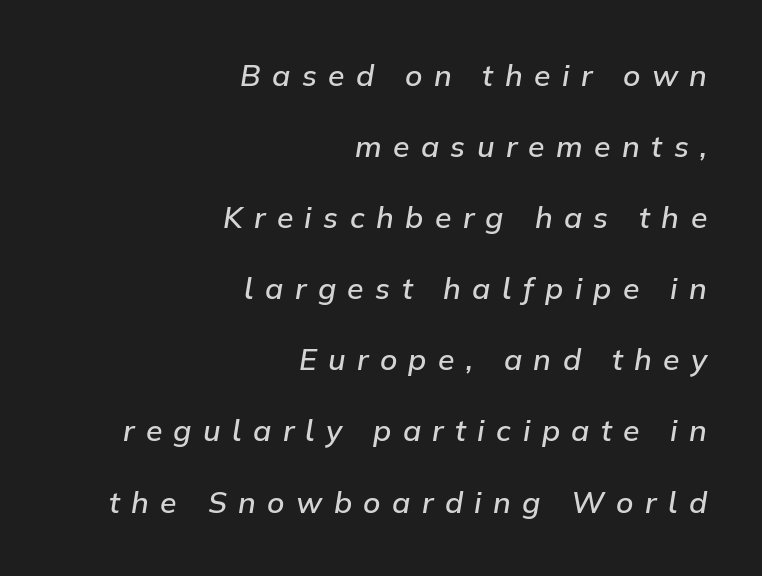
Q: Is the text bold? A: Semi-bold.
Q: Is the text italic (slanted)? A: Yes, it leans right by about 9 degrees.
Q: Is the text underlined? A: No.
Q: How is the paragraph aligned? A: Right-aligned.
Q: Is the spacing between letters normal or unusually wide? A: Unusually wide.
Q: Is the spacing between lines tight, normal or loose? A: Loose.
Q: Width (condensed, normal, or wide)? A: Normal.
Q: Stroke contrast? A: Low.
Q: x-height? A: Medium.
Q: Monospaced? A: No.
